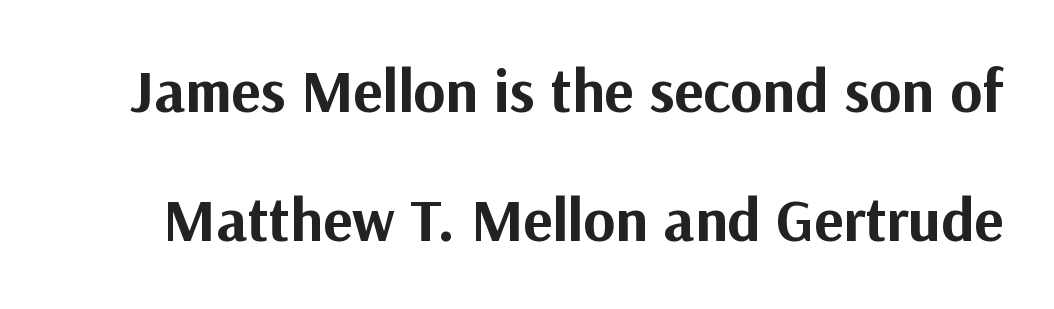
{"serif": "no", "italic": "no", "bold": "yes", "weight": "bold", "width": "normal", "stroke_contrast": "medium", "x_height": "medium", "monospaced": "no", "underline": "no", "line_spacing": "loose", "line_spacing_ratio": 2.12, "letter_spacing": "normal", "letter_spacing_em": 0.0, "glyph_px": 61}
